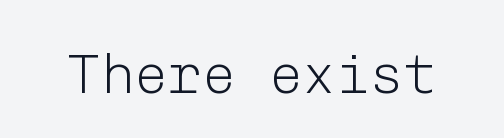
Q: Is the text bold? A: No.
Q: Is the text italic (slanted)? A: No, it is upright.
Q: Is the typeface a serif or a sans-serif typeface? A: Sans-serif.
Q: Is the text underlined? A: No.
Q: Is the spacing between letters normal or unusually wide? A: Normal.
Q: Width (condensed, normal, or wide)? A: Normal.
Q: Stroke contrast? A: Low.
Q: x-height? A: Medium.
